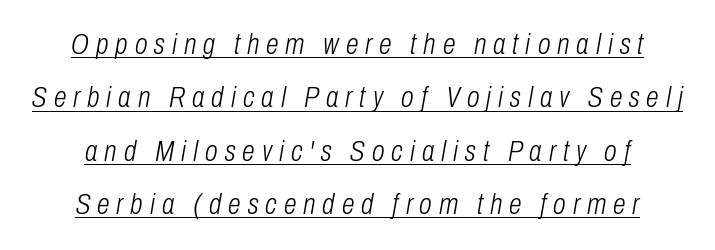
{"italic": "yes", "lean": "right", "slant_degrees": 10, "bold": "no", "weight": "light", "width": "condensed", "stroke_contrast": "low", "x_height": "medium", "monospaced": "no", "underline": "yes", "line_spacing_ratio": 1.84, "letter_spacing": "wide", "letter_spacing_em": 0.24, "glyph_px": 29}
